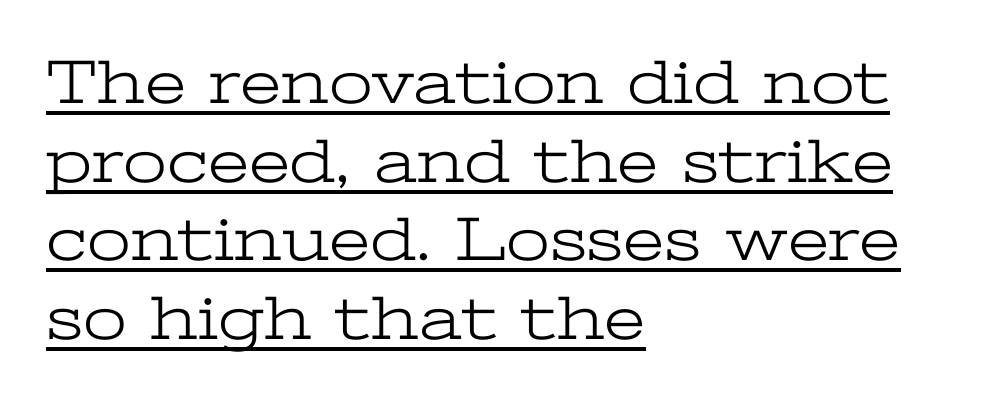
{"serif": "yes", "italic": "no", "bold": "no", "weight": "light", "width": "wide", "stroke_contrast": "low", "x_height": "medium", "monospaced": "no", "underline": "yes", "align": "left", "line_spacing": "normal", "line_spacing_ratio": 1.25, "letter_spacing": "normal", "letter_spacing_em": 0.0, "glyph_px": 63}
